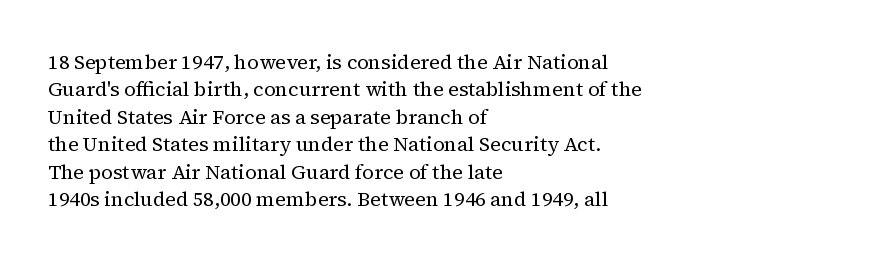
{"italic": "no", "bold": "no", "underline": "no", "align": "left", "line_spacing": "normal", "line_spacing_ratio": 1.37, "letter_spacing": "normal", "letter_spacing_em": 0.0, "glyph_px": 20}
